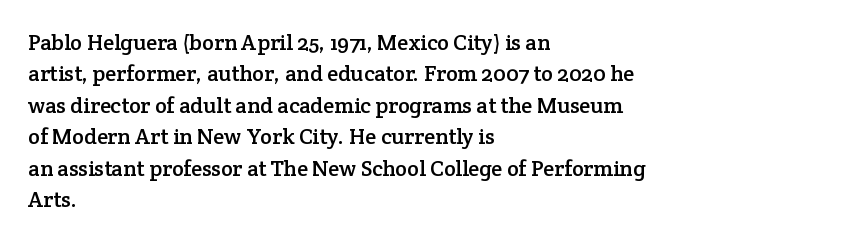
Q: Is the text italic (slanted)? A: No, it is upright.
Q: Is the text underlined? A: No.
Q: How is the paragraph aligned? A: Left-aligned.
Q: Is the spacing between letters normal or unusually wide? A: Normal.
Q: Is the spacing between lines tight, normal or loose? A: Normal.
